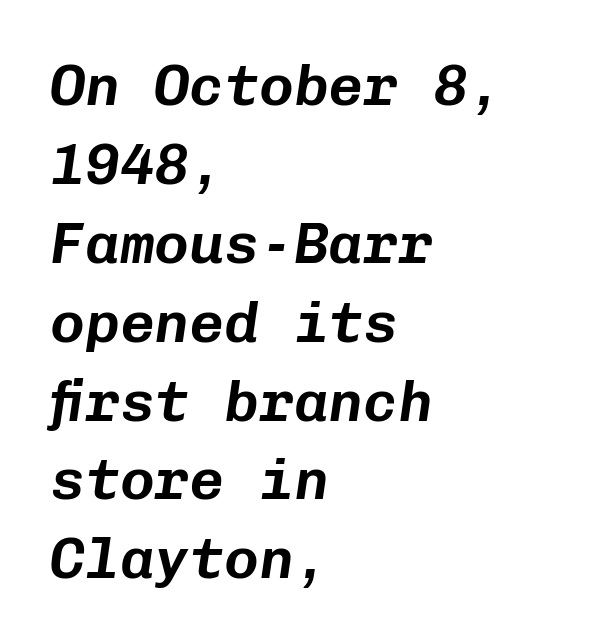
Rendered with sloped, italic letterforms. Every character here occupies the same horizontal width, giving the sample a typewriter-like rhythm. The rendering keeps characters at their native spacing. Letters rest on an invisible, unmarked baseline. Layout note: lines flush left.
